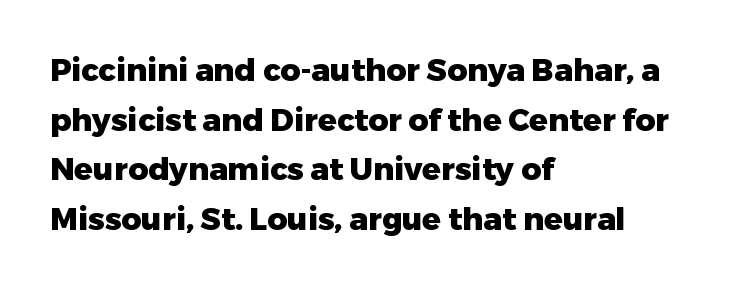
Think of a printed novel: that variable character pitch is what you see here. The passage shown stacks its lines at a standard gap. A sans-serif font was chosen for this passage. Line starts are locked; line ends wander.
